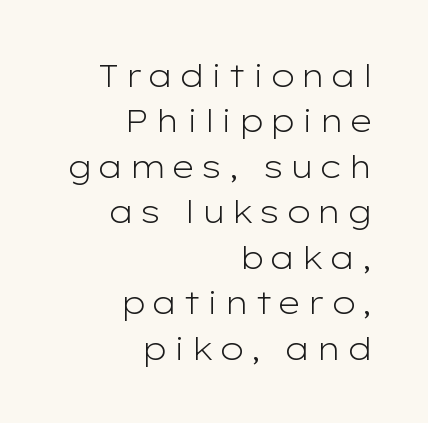
Q: Is the text bold? A: No.
Q: Is the text italic (slanted)? A: No, it is upright.
Q: Is the typeface a serif or a sans-serif typeface? A: Sans-serif.
Q: Is the text underlined? A: No.
Q: How is the paragraph aligned? A: Right-aligned.
Q: Is the spacing between lines tight, normal or loose? A: Normal.
Q: Width (condensed, normal, or wide)? A: Wide.
Q: Stroke contrast? A: Low.
Q: x-height? A: Medium.
Q: Monospaced? A: No.
